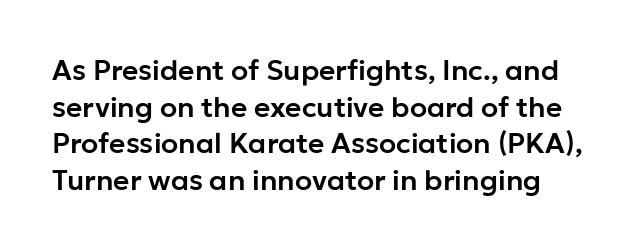
{"serif": "no", "italic": "no", "width": "normal", "stroke_contrast": "low", "x_height": "medium", "monospaced": "no", "underline": "no", "line_spacing": "normal", "line_spacing_ratio": 1.31, "letter_spacing": "normal", "letter_spacing_em": 0.0, "glyph_px": 28}
